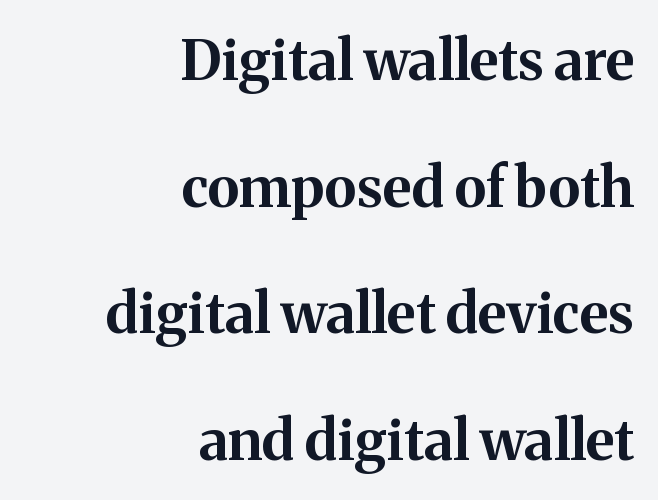
Heft: maximum for text — a bold. The letters advance in unequal steps, a hallmark of proportional type. Is there any slant? The stems are plumb. Is the block centered? No — it sits flush against the right margin. The lines are spread far apart with generous leading.
